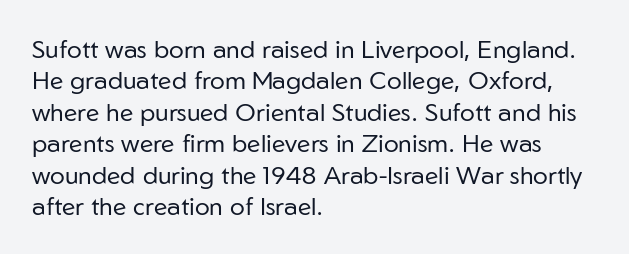
No letter is thick-stroked: the sample isn't bold. This is roman type, the default non-slanted kind. One glance says typical: line gaps are just what's usual. Plain, unruled lines of type. This sample is left-justified, so line endings fall wherever the words run out.
